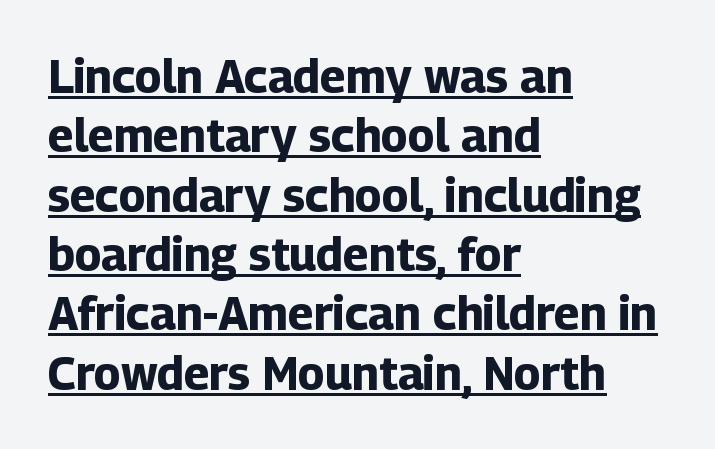
{"serif": "no", "italic": "no", "bold": "yes", "weight": "bold", "width": "normal", "stroke_contrast": "low", "x_height": "medium", "monospaced": "no", "underline": "yes", "align": "left", "line_spacing": "normal", "line_spacing_ratio": 1.29, "letter_spacing": "normal", "letter_spacing_em": 0.0, "glyph_px": 46}
